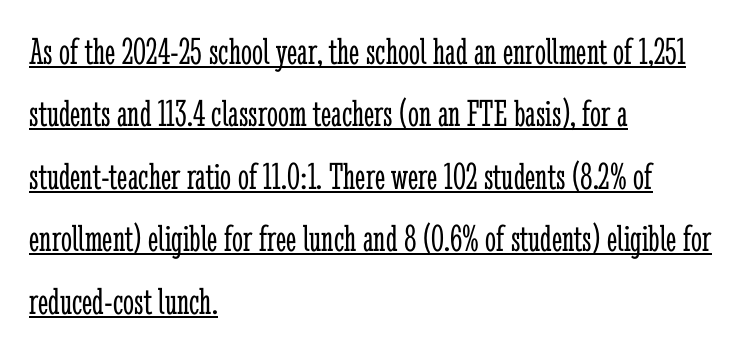
These lines sit exactly where default settings would place them. Is the letter spacing exaggerated? No — it looks like the ordinary default. Summary of weight: not heavy and not bold. Is there any slant? The stems are plumb. The rendering uses the underline text-decoration.
